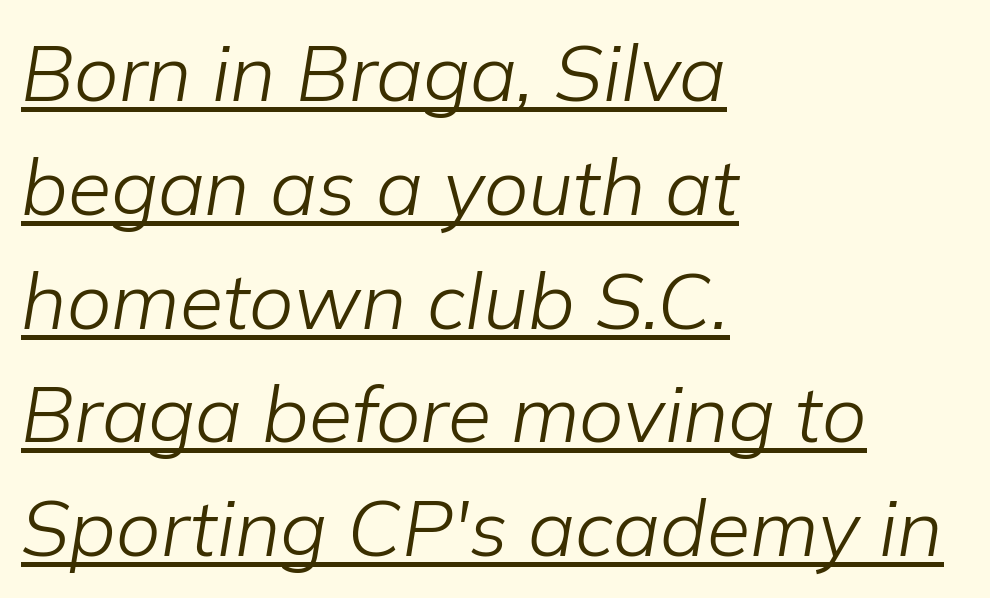
{"italic": "yes", "lean": "right", "slant_degrees": 9, "bold": "no", "weight": "light", "width": "normal", "stroke_contrast": "low", "x_height": "medium", "monospaced": "no", "underline": "yes", "align": "left", "line_spacing": "normal", "line_spacing_ratio": 1.44, "letter_spacing": "normal", "letter_spacing_em": 0.0, "glyph_px": 79}
